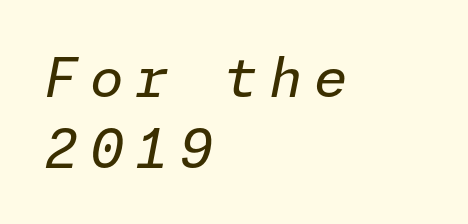
The image shows 54 px regular-weight type, italic (leaning right); set left-aligned, normal line spacing (1.31x), unusually wide letter spacing (+0.21 em), not underlined; low stroke contrast and a medium x-height.
